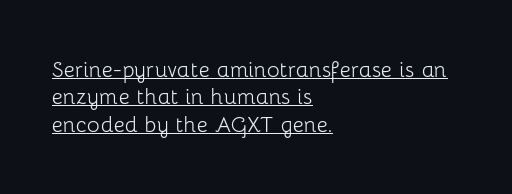
The image shows 27 px text type, upright; set left-aligned, tight line spacing (1.01x), normal letter spacing, underlined.
